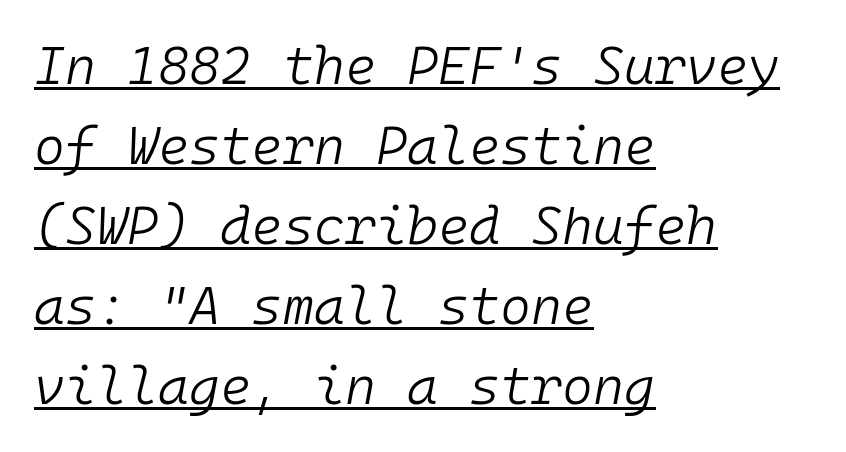
{"italic": "yes", "lean": "right", "slant_degrees": 10, "bold": "no", "weight": "light", "width": "normal", "stroke_contrast": "low", "x_height": "medium", "monospaced": "yes", "underline": "yes", "align": "left", "line_spacing": "normal", "line_spacing_ratio": 1.51, "letter_spacing": "normal", "letter_spacing_em": 0.0, "glyph_px": 53}
